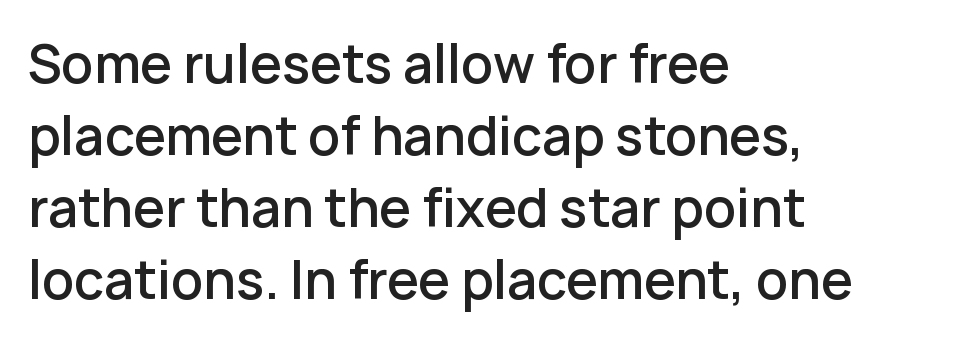
{"serif": "no", "italic": "no", "bold": "semi", "weight": "semibold", "width": "normal", "stroke_contrast": "low", "x_height": "medium", "monospaced": "no", "underline": "no", "align": "left", "line_spacing": "normal", "line_spacing_ratio": 1.41, "letter_spacing": "normal", "letter_spacing_em": 0.0, "glyph_px": 51}
